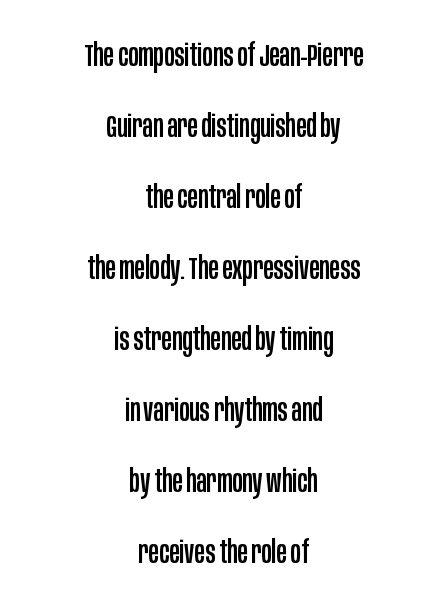
The lettering holds an erect, upright posture throughout. The letterforms sit shoulder to shoulder at normal distance. Descenders hang freely into open space. The rag falls on both sides of this text block equally. Spacing verdict: proportional, widths tailored to each character.
